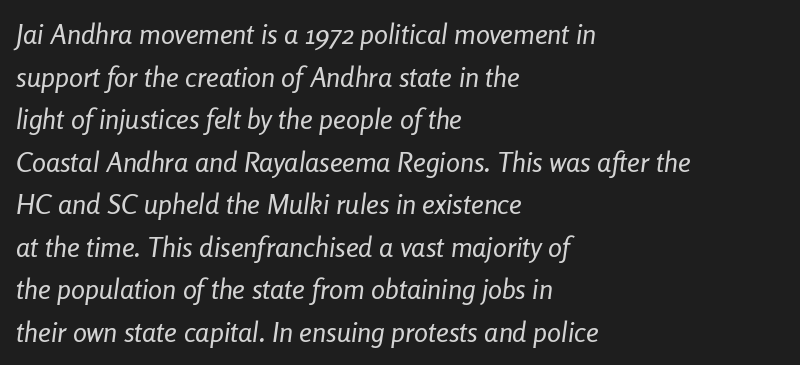
Q: Is the text bold? A: No.
Q: Is the text italic (slanted)? A: Yes, it leans right by about 8 degrees.
Q: Is the text underlined? A: No.
Q: How is the paragraph aligned? A: Left-aligned.
Q: Is the spacing between letters normal or unusually wide? A: Normal.
Q: Is the spacing between lines tight, normal or loose? A: Normal.
Q: Width (condensed, normal, or wide)? A: Condensed.
Q: Stroke contrast? A: Low.
Q: x-height? A: Medium.
Q: Monospaced? A: No.
